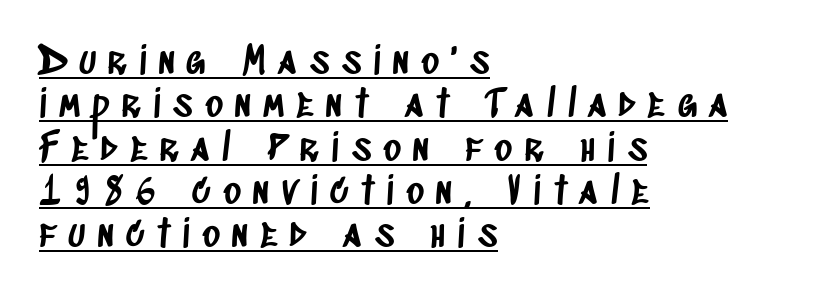
{"serif": "no", "width": "condensed", "stroke_contrast": "low", "x_height": "large", "monospaced": "no", "underline": "yes", "align": "left", "line_spacing": "tight", "line_spacing_ratio": 1.14, "letter_spacing": "wide", "letter_spacing_em": 0.32, "glyph_px": 38}
